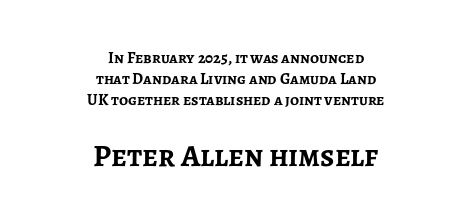
{"serif": "no", "italic": "no", "bold": "yes", "weight": "semibold", "width": "normal", "stroke_contrast": "low", "x_height": "medium", "monospaced": "no", "underline": "no", "align": "center", "line_spacing": "normal", "line_spacing_ratio": 1.31, "letter_spacing": "normal", "letter_spacing_em": 0.0, "larger_block": "second", "size_ratio": 1.94, "glyph_px": 31}
